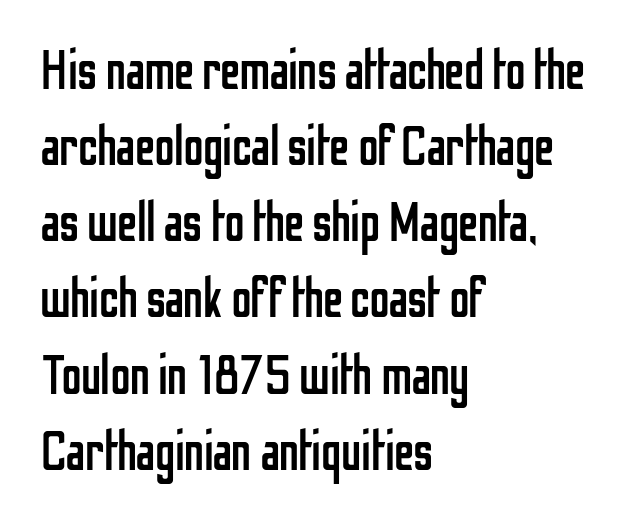
Q: Is the text bold? A: No.
Q: Is the text italic (slanted)? A: No, it is upright.
Q: Is the typeface a serif or a sans-serif typeface? A: Sans-serif.
Q: Is the text underlined? A: No.
Q: How is the paragraph aligned? A: Left-aligned.
Q: Is the spacing between letters normal or unusually wide? A: Normal.
Q: Is the spacing between lines tight, normal or loose? A: Normal.
Q: Width (condensed, normal, or wide)? A: Condensed.
Q: Stroke contrast? A: Low.
Q: x-height? A: Medium.
Q: Monospaced? A: No.
